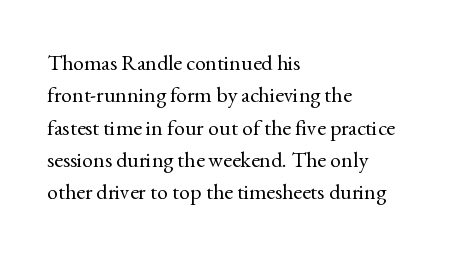
Q: Is the text bold? A: No.
Q: Is the text italic (slanted)? A: No, it is upright.
Q: Is the text underlined? A: No.
Q: How is the paragraph aligned? A: Left-aligned.
Q: Is the spacing between letters normal or unusually wide? A: Normal.
Q: Is the spacing between lines tight, normal or loose? A: Normal.
